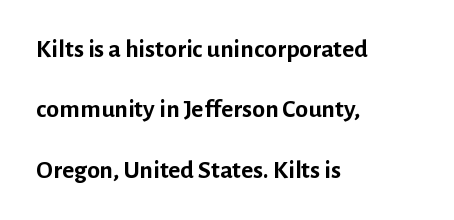
{"italic": "no", "bold": "yes", "underline": "no", "align": "left", "line_spacing": "loose", "line_spacing_ratio": 2.32, "letter_spacing": "normal", "letter_spacing_em": 0.0, "glyph_px": 26}
